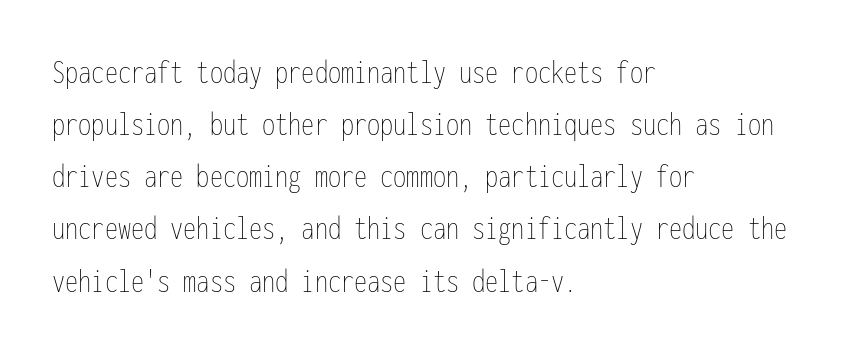
The image shows 35 px thin, condensed type, upright, monospaced; set left-aligned, normal line spacing (1.49x), normal letter spacing, not underlined; low stroke contrast and a medium x-height.
